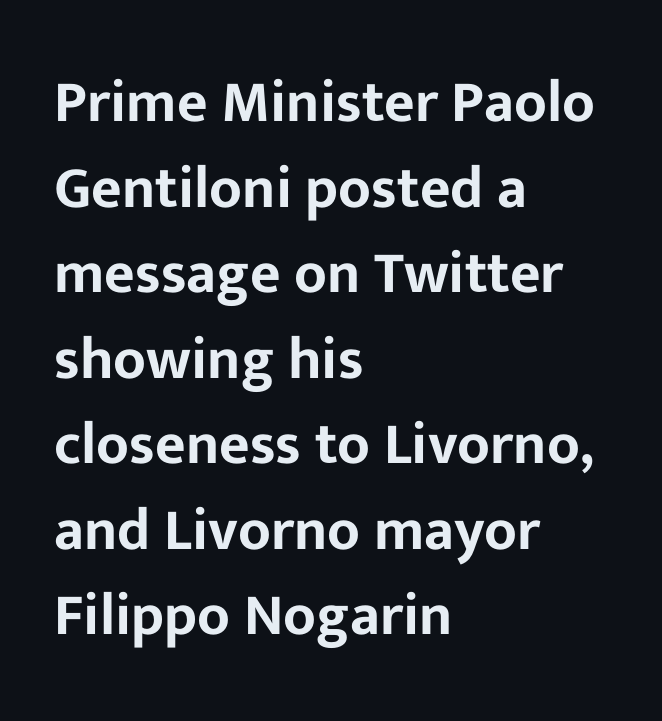
The image shows 59 px sans-serif type, upright; set left-aligned, normal line spacing (1.45x), normal letter spacing, not underlined; low stroke contrast and a medium x-height.
